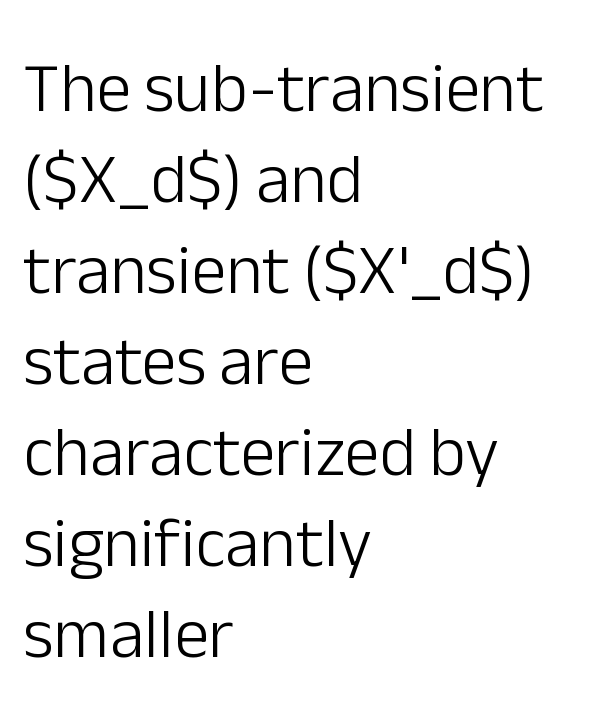
Q: Is the text bold? A: No.
Q: Is the text italic (slanted)? A: No, it is upright.
Q: Is the typeface a serif or a sans-serif typeface? A: Sans-serif.
Q: Is the text underlined? A: No.
Q: How is the paragraph aligned? A: Left-aligned.
Q: Is the spacing between letters normal or unusually wide? A: Normal.
Q: Is the spacing between lines tight, normal or loose? A: Normal.
Q: Width (condensed, normal, or wide)? A: Normal.
Q: Stroke contrast? A: Low.
Q: x-height? A: Medium.
Q: Monospaced? A: No.
